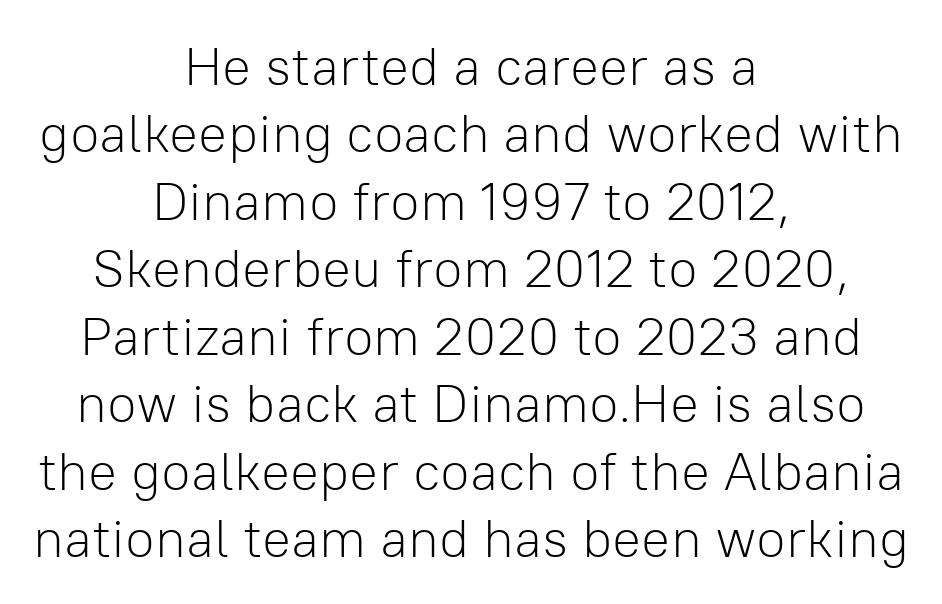
Looks like regular typesetting: each glyph gets only the width it needs. These lines are composed in type without serifs. In terms of letterspacing, this is plain default setting. The typeface has the unassuming heft of standard copy or less. Rule under the text: the space is simply empty. Italic: no, the glyphs are upright roman.
